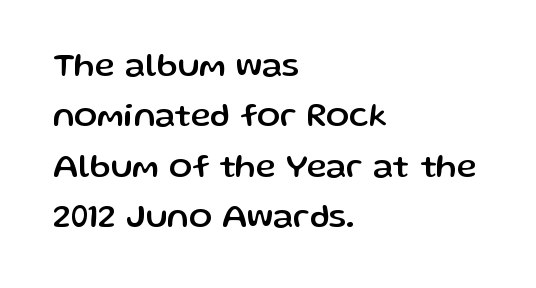
The image shows 34 px sans-serif type, upright; set left-aligned, normal line spacing (1.48x), normal letter spacing, not underlined; low stroke contrast and a medium x-height.
